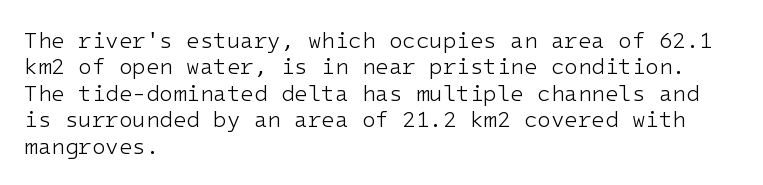
{"italic": "no", "bold": "no", "underline": "no", "align": "left", "line_spacing_ratio": 1.2, "letter_spacing": "normal", "letter_spacing_em": 0.0, "glyph_px": 22}
